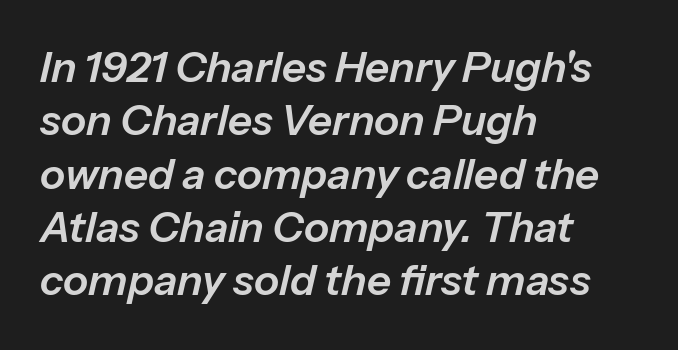
The typography opts for an oblique posture over an upright one. This block has exactly the height ordinary leading produces. In terms of letterspacing, this is plain default setting. Each line starts at the same left margin while the right side varies. The letters advance in unequal steps, a hallmark of proportional type.
